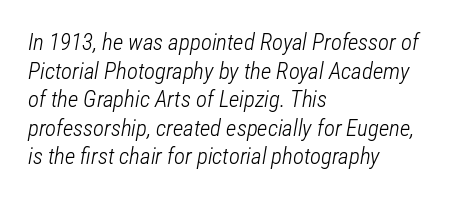
Q: Is the text bold? A: No.
Q: Is the text italic (slanted)? A: Yes, it leans right by about 12 degrees.
Q: Is the text underlined? A: No.
Q: How is the paragraph aligned? A: Left-aligned.
Q: Is the spacing between letters normal or unusually wide? A: Normal.
